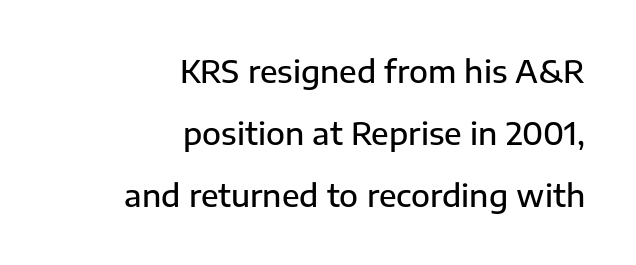
{"serif": "no", "italic": "no", "bold": "semi", "weight": "semibold", "width": "normal", "stroke_contrast": "low", "x_height": "medium", "monospaced": "no", "underline": "no", "align": "right", "line_spacing": "loose", "line_spacing_ratio": 2.0, "letter_spacing": "normal", "letter_spacing_em": 0.0, "glyph_px": 31}
